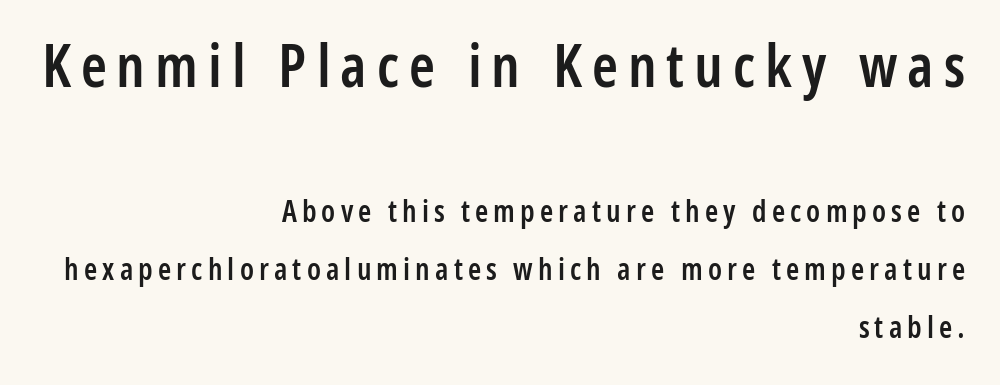
{"serif": "no", "italic": "no", "bold": "semi", "weight": "semibold", "width": "condensed", "stroke_contrast": "low", "x_height": "medium", "monospaced": "no", "underline": "no", "align": "right", "line_spacing": "loose", "line_spacing_ratio": 1.92, "larger_block": "first", "size_ratio": 1.97, "glyph_px": 59}
